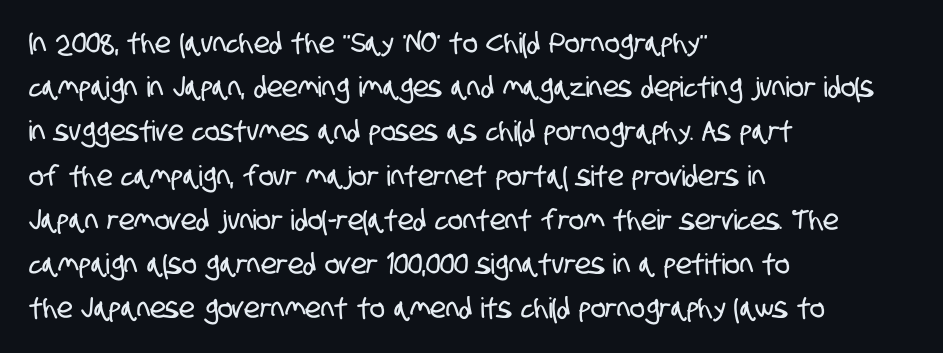
{"serif": "no", "width": "condensed", "stroke_contrast": "low", "x_height": "large", "monospaced": "no", "underline": "no", "align": "left", "line_spacing": "normal", "line_spacing_ratio": 1.58, "letter_spacing": "normal", "letter_spacing_em": 0.0, "glyph_px": 28}
